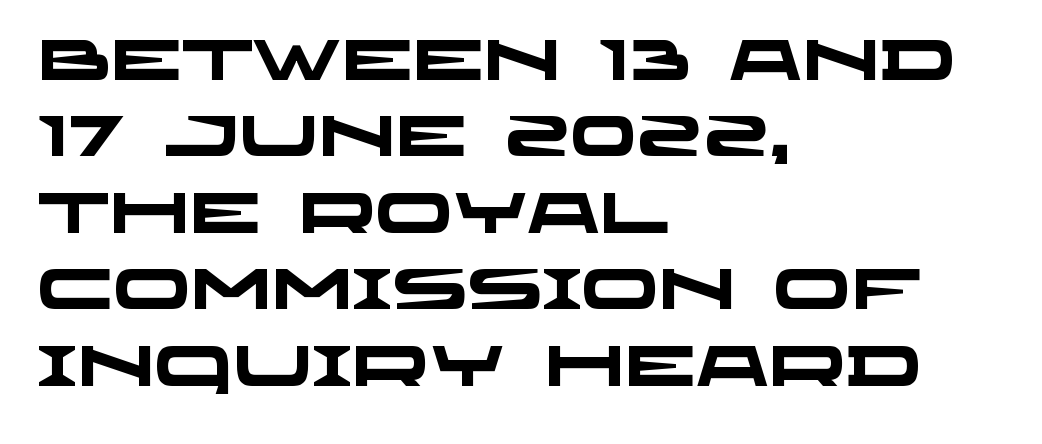
Q: Is the text bold? A: Yes.
Q: Is the typeface a serif or a sans-serif typeface? A: Sans-serif.
Q: Is the text underlined? A: No.
Q: How is the paragraph aligned? A: Left-aligned.
Q: Is the spacing between letters normal or unusually wide? A: Normal.
Q: Is the spacing between lines tight, normal or loose? A: Normal.
Q: Width (condensed, normal, or wide)? A: Wide.
Q: Stroke contrast? A: Low.
Q: x-height? A: Large.
Q: Monospaced? A: No.
